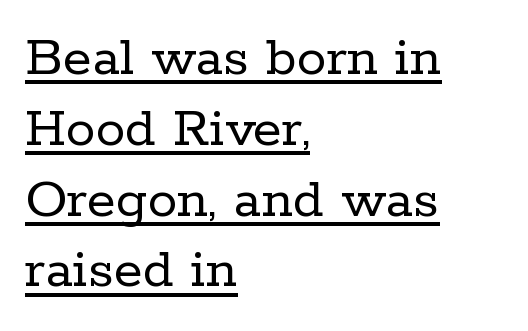
{"serif": "yes", "italic": "no", "bold": "no", "weight": "regular", "width": "normal", "stroke_contrast": "low", "x_height": "medium", "monospaced": "no", "underline": "yes", "align": "left", "line_spacing_ratio": 1.2, "letter_spacing": "normal", "letter_spacing_em": 0.0, "glyph_px": 59}
